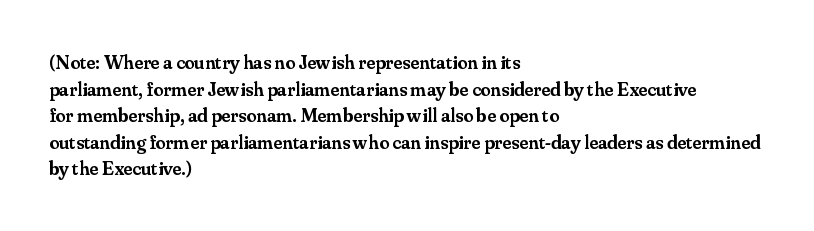
{"italic": "no", "bold": "semi", "underline": "no", "align": "left", "line_spacing": "normal", "line_spacing_ratio": 1.33, "letter_spacing": "normal", "letter_spacing_em": 0.0, "glyph_px": 20}
